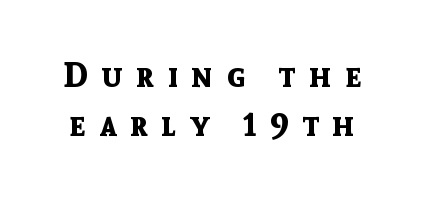
The image shows 34 px bold sans-serif type, upright; set normal line spacing (1.45x), unusually wide letter spacing (+0.39 em), not underlined; a medium x-height.
